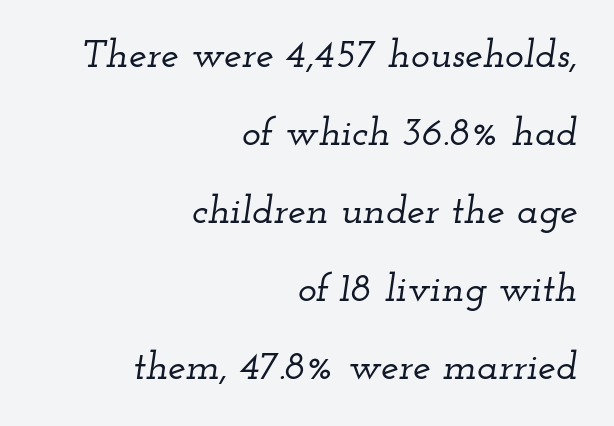
The image shows 40 px wide serif type, italic (leaning right); set right-aligned, loose line spacing (1.95x), normal letter spacing, not underlined; low stroke contrast and a small x-height.
